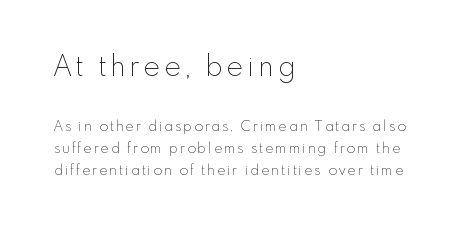
Q: Is the text bold? A: No.
Q: Is the text italic (slanted)? A: No, it is upright.
Q: Is the typeface a serif or a sans-serif typeface? A: Sans-serif.
Q: Is the text underlined? A: No.
Q: How is the paragraph aligned? A: Left-aligned.
Q: Is the spacing between lines tight, normal or loose? A: Normal.
Q: Which block of text is set in a larger size, the first (top) or the second (bottom)? A: The first (top) one.
Q: Width (condensed, normal, or wide)? A: Normal.
Q: x-height? A: Small.
Q: Monospaced? A: No.
